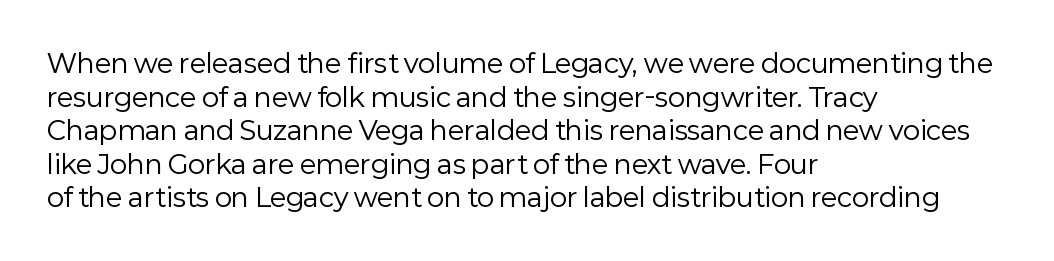
Q: Is the text bold? A: No.
Q: Is the text italic (slanted)? A: No, it is upright.
Q: Is the text underlined? A: No.
Q: How is the paragraph aligned? A: Left-aligned.
Q: Is the spacing between letters normal or unusually wide? A: Normal.
Q: Is the spacing between lines tight, normal or loose? A: Normal.
